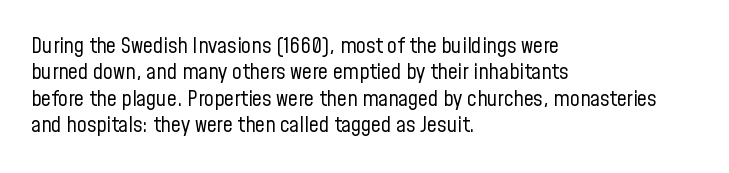
Q: Is the text bold? A: No.
Q: Is the text italic (slanted)? A: No, it is upright.
Q: Is the text underlined? A: No.
Q: How is the paragraph aligned? A: Left-aligned.
Q: Is the spacing between letters normal or unusually wide? A: Normal.
